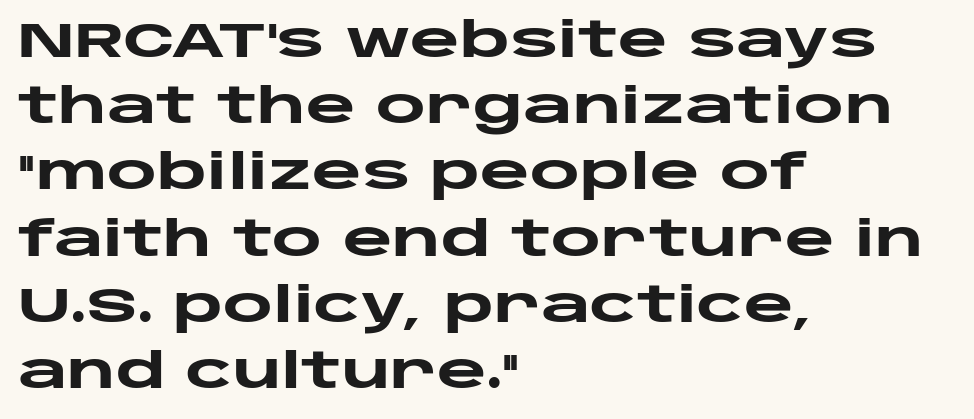
The image shows 48 px heavy, wide sans-serif type, upright; set left-aligned, normal line spacing (1.38x), normal letter spacing, not underlined; low stroke contrast and a large x-height.
